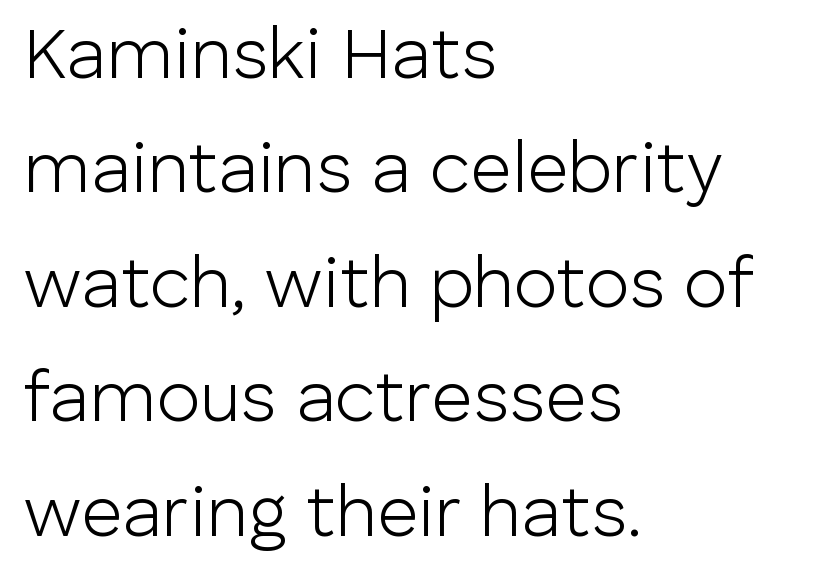
{"serif": "no", "italic": "no", "bold": "no", "weight": "light", "width": "normal", "stroke_contrast": "low", "x_height": "medium", "monospaced": "no", "underline": "no", "align": "left", "line_spacing": "normal", "line_spacing_ratio": 1.59, "letter_spacing": "normal", "letter_spacing_em": 0.0, "glyph_px": 72}
